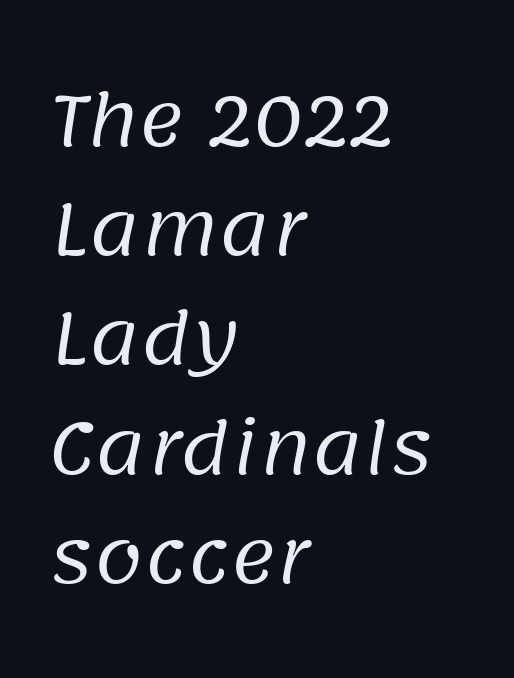
The image shows 70 px regular-weight sans-serif type; set left-aligned, normal line spacing (1.56x), normal letter spacing, not underlined; low stroke contrast and a large x-height.
